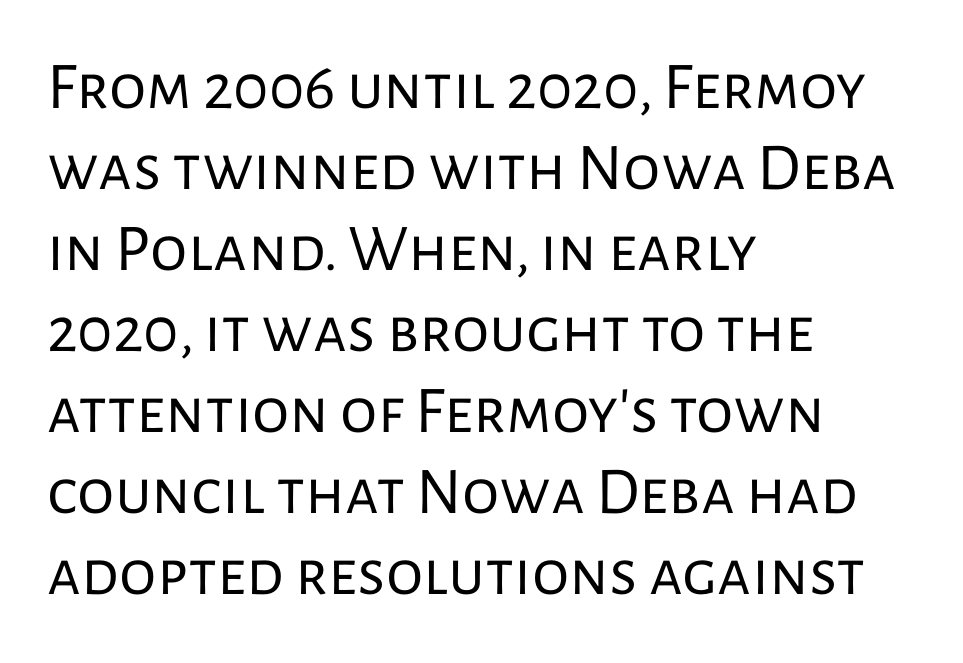
The area under the type is left untouched. The gaps between neighbouring characters are ordinary and unremarkable. Each letter's strokes conclude bluntly, with no projecting serifs. The letters stand upright; this is a roman face.
